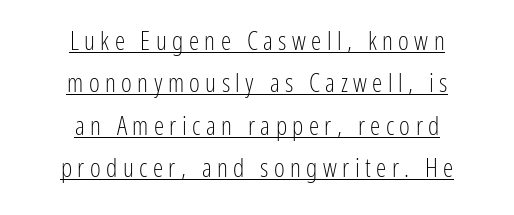
Q: Is the text bold? A: No.
Q: Is the text italic (slanted)? A: No, it is upright.
Q: Is the text underlined? A: Yes.
Q: How is the paragraph aligned? A: Centered.
Q: Is the spacing between letters normal or unusually wide? A: Unusually wide.
Q: Is the spacing between lines tight, normal or loose? A: Normal.
